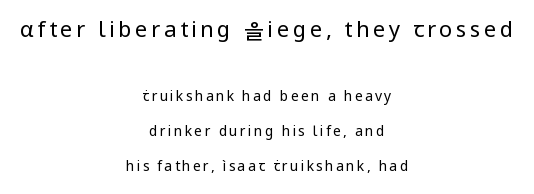
The image shows 22 px text type, upright; set centered, loose line spacing (2.49x), not underlined; the first (top) block is 1.57x larger.
